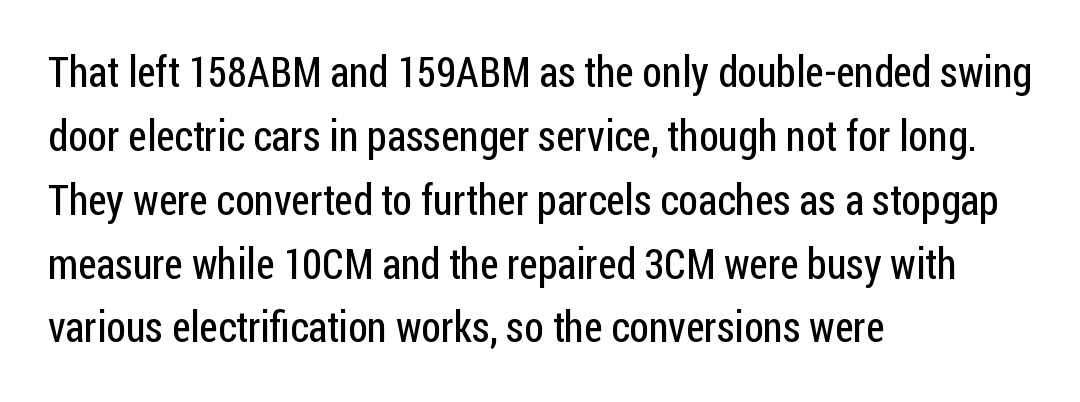
{"serif": "no", "italic": "no", "bold": "no", "weight": "regular", "width": "condensed", "stroke_contrast": "low", "x_height": "medium", "monospaced": "no", "underline": "no", "align": "left", "line_spacing": "normal", "line_spacing_ratio": 1.52, "letter_spacing": "normal", "letter_spacing_em": 0.0, "glyph_px": 42}
